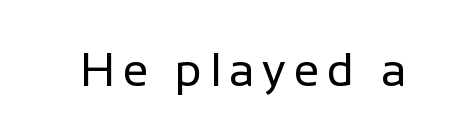
The image shows 46 px regular-weight sans-serif type, upright; set not underlined; low stroke contrast and a medium x-height.
